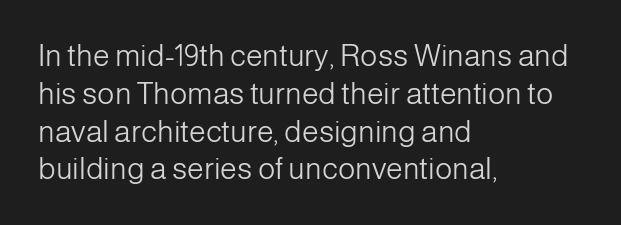
{"serif": "no", "italic": "no", "bold": "no", "weight": "light", "width": "normal", "stroke_contrast": "low", "x_height": "medium", "monospaced": "no", "underline": "no", "align": "left", "line_spacing": "normal", "line_spacing_ratio": 1.26, "letter_spacing": "normal", "letter_spacing_em": 0.0, "glyph_px": 30}
